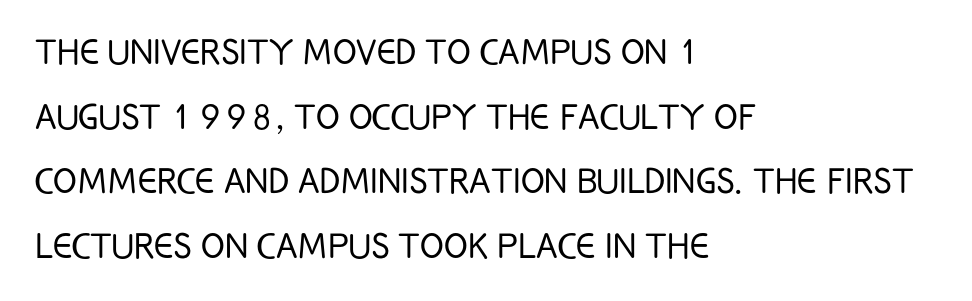
The image shows 44 px light, condensed sans-serif type, upright; set left-aligned, normal line spacing (1.47x), normal letter spacing, not underlined; low stroke contrast and a large x-height.
